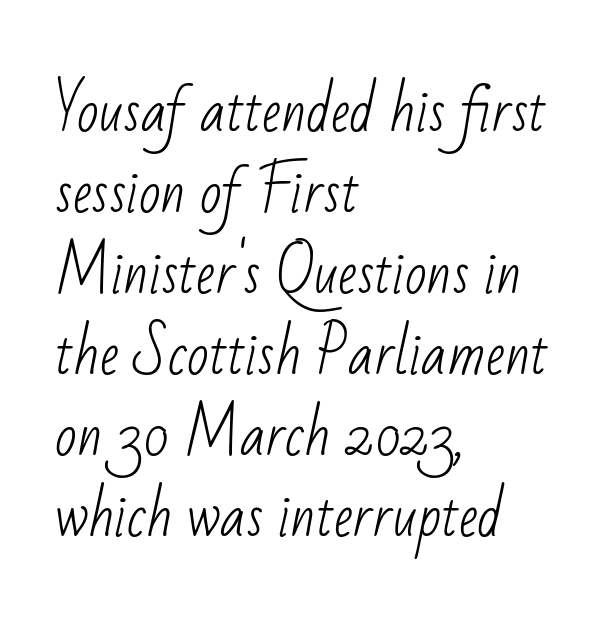
The image shows 57 px light, condensed sans-serif type; set left-aligned, normal line spacing (1.42x), normal letter spacing, not underlined; low stroke contrast and a small x-height.
